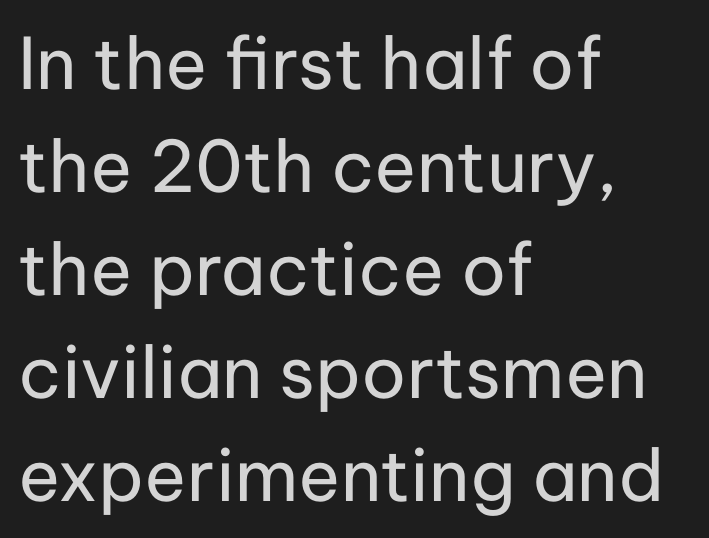
{"serif": "no", "italic": "no", "bold": "no", "weight": "regular", "width": "normal", "stroke_contrast": "low", "x_height": "medium", "monospaced": "no", "underline": "no", "align": "left", "line_spacing": "normal", "line_spacing_ratio": 1.45, "letter_spacing": "normal", "letter_spacing_em": 0.0, "glyph_px": 71}
